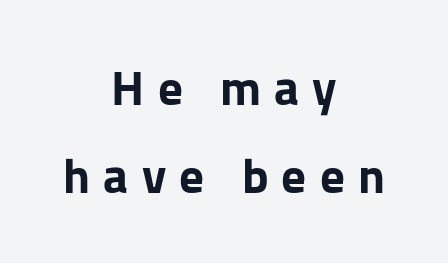
{"serif": "no", "italic": "no", "bold": "yes", "weight": "bold", "width": "normal", "stroke_contrast": "low", "x_height": "medium", "monospaced": "no", "underline": "no", "align": "center", "line_spacing_ratio": 1.8, "letter_spacing": "wide", "letter_spacing_em": 0.27, "glyph_px": 49}
